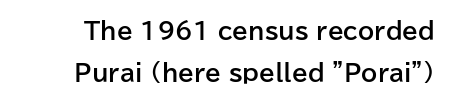
Each glyph is drawn with heavy, bold strokes. The horizontal fit of the characters is conventional and even. This is roman type, the default non-slanted kind. Any mark beneath the type? The region is blank.
